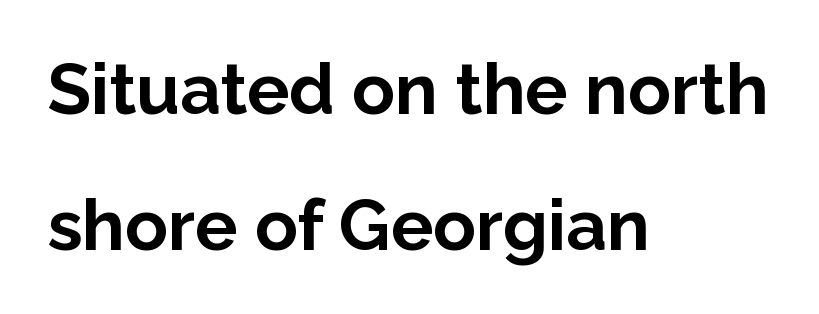
Q: Is the text bold? A: Yes.
Q: Is the text italic (slanted)? A: No, it is upright.
Q: Is the typeface a serif or a sans-serif typeface? A: Sans-serif.
Q: Is the text underlined? A: No.
Q: How is the paragraph aligned? A: Left-aligned.
Q: Is the spacing between letters normal or unusually wide? A: Normal.
Q: Is the spacing between lines tight, normal or loose? A: Loose.
Q: Width (condensed, normal, or wide)? A: Normal.
Q: Stroke contrast? A: Low.
Q: x-height? A: Medium.
Q: Monospaced? A: No.
